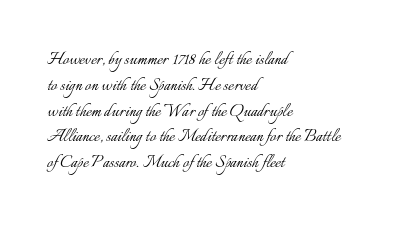
Visually the block forms a straight wall on the left and a jagged coastline on the right. This sample uses plain, unmodified letter spacing. The face looks like a standard text weight, possibly lighter. Check under the words: just untouched page.
